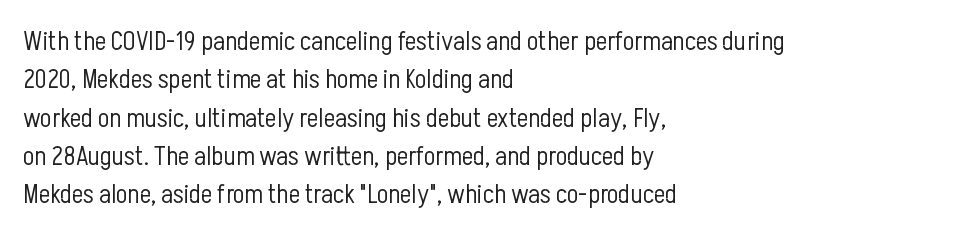
Every row of glyphs begins at an identical x-position on the left. A roman cut, with each character standing at attention. Does the leading feel generous? No, just average. The tracking reads as untouched default to a designer's eye.
